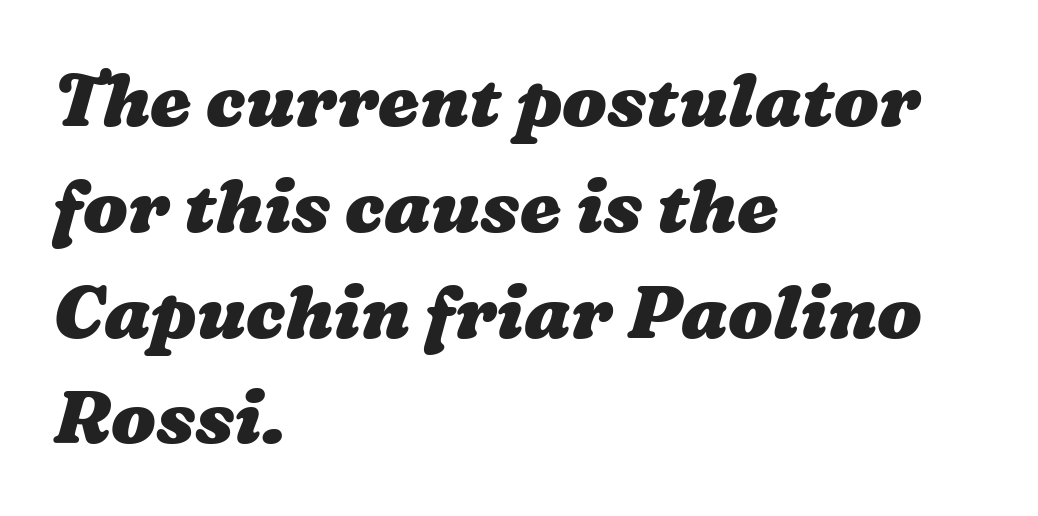
Q: Is the text bold? A: Yes.
Q: Is the text underlined? A: No.
Q: How is the paragraph aligned? A: Left-aligned.
Q: Is the spacing between letters normal or unusually wide? A: Normal.
Q: Is the spacing between lines tight, normal or loose? A: Normal.
Q: Width (condensed, normal, or wide)? A: Wide.
Q: Stroke contrast? A: Medium.
Q: x-height? A: Medium.
Q: Monospaced? A: No.
